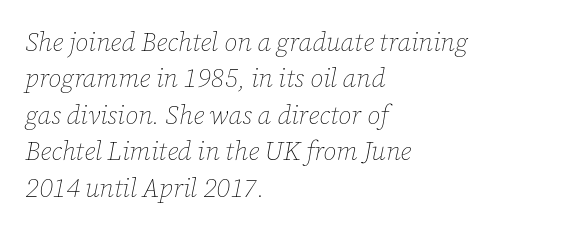
{"italic": "yes", "lean": "right", "slant_degrees": 12, "bold": "no", "underline": "no", "align": "left", "line_spacing": "normal", "line_spacing_ratio": 1.4, "letter_spacing": "normal", "letter_spacing_em": 0.0, "glyph_px": 26}
